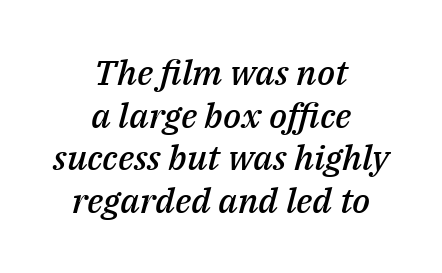
Reading down the block, each line starts at a different indent, mirrored at its end. This sample has the flowing, uneven cadence of proportional lettering. These lines keep a tight, regular rhythm from letter to letter. It's the slanting kind of type. The strip under each line holds only bare page. Summary of weight: moderately heavy, a semibold.
